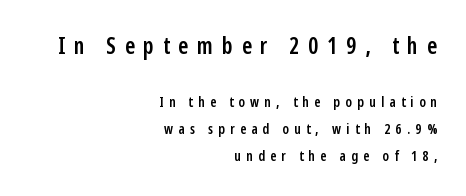
Q: Is the text bold? A: Semi-bold.
Q: Is the text italic (slanted)? A: No, it is upright.
Q: Is the text underlined? A: No.
Q: How is the paragraph aligned? A: Right-aligned.
Q: Is the spacing between letters normal or unusually wide? A: Unusually wide.
Q: Is the spacing between lines tight, normal or loose? A: Loose.
Q: Which block of text is set in a larger size, the first (top) or the second (bottom)? A: The first (top) one.
